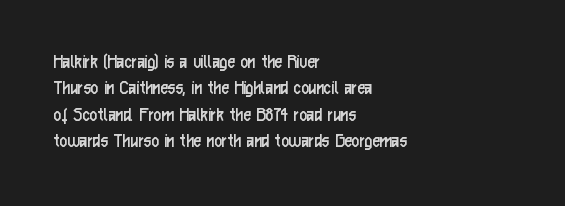
Q: Is the text bold? A: No.
Q: Is the text italic (slanted)? A: No, it is upright.
Q: Is the text underlined? A: No.
Q: How is the paragraph aligned? A: Left-aligned.
Q: Is the spacing between letters normal or unusually wide? A: Normal.
Q: Is the spacing between lines tight, normal or loose? A: Normal.
